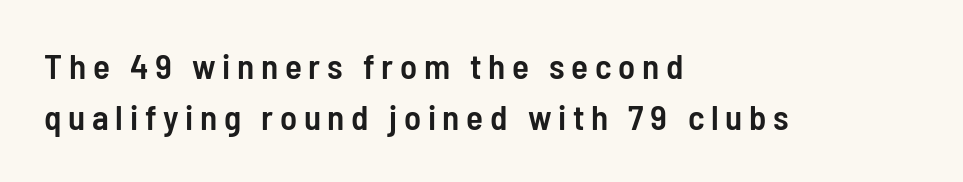
The image shows 35 px semibold, condensed sans-serif type, upright; set left-aligned, normal line spacing (1.46x), not underlined; low stroke contrast and a medium x-height.
